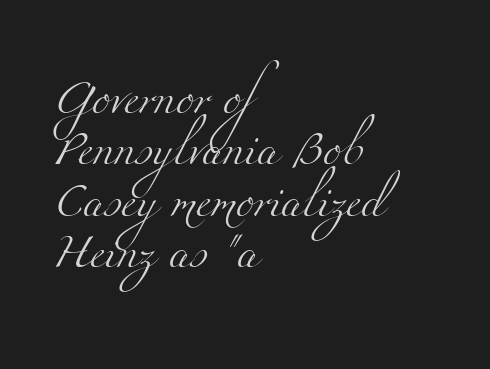
{"bold": "no", "weight": "light", "width": "wide", "stroke_contrast": "medium", "x_height": "small", "monospaced": "no", "underline": "no", "align": "left", "line_spacing": "normal", "line_spacing_ratio": 1.51, "letter_spacing": "normal", "letter_spacing_em": 0.0, "glyph_px": 34}
